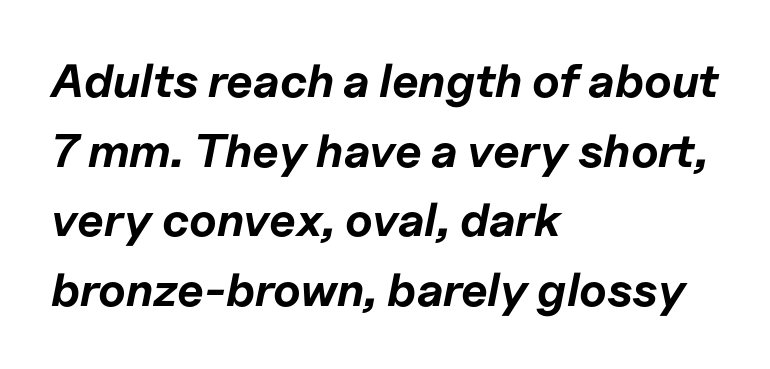
The image shows 47 px bold type, italic (leaning right); set left-aligned, normal line spacing (1.48x), normal letter spacing, not underlined; low stroke contrast and a medium x-height.
